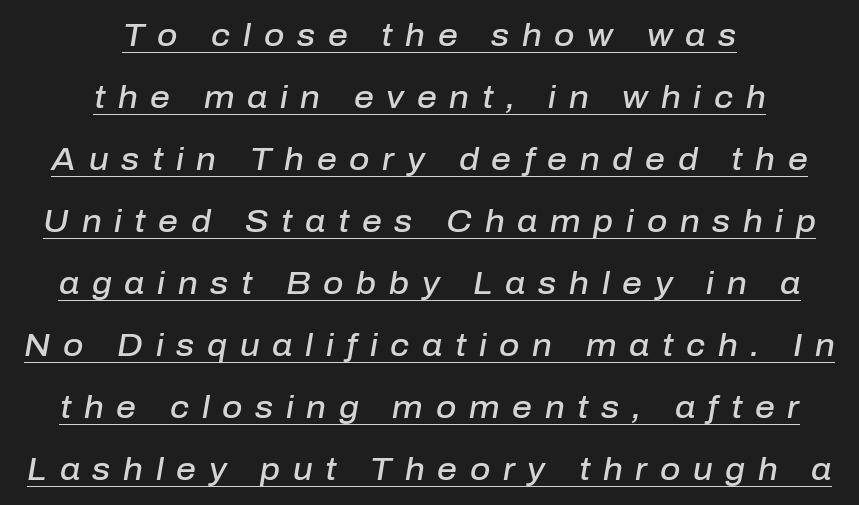
A centered setting, common on invitations and titles, is used for this passage. Widely set lines give the paragraph a tall, airy silhouette. In terms of weight, the rendering is demibold, just under bold. The passage shown is typed in a proportional face where columns would drift. Honestly, the letter spacing is so wide it's the main thing you notice.
